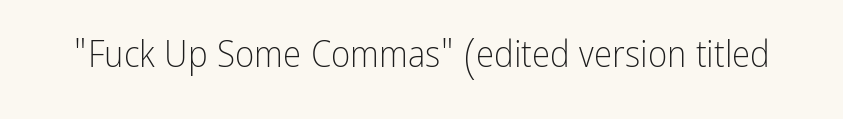
Nobody touched the tracking dial on this one. Tall strokes in this sample are plumb rather than angled. Each letter's strokes conclude bluntly, with no projecting serifs. Varying glyph widths throughout — classic text-font behaviour.
